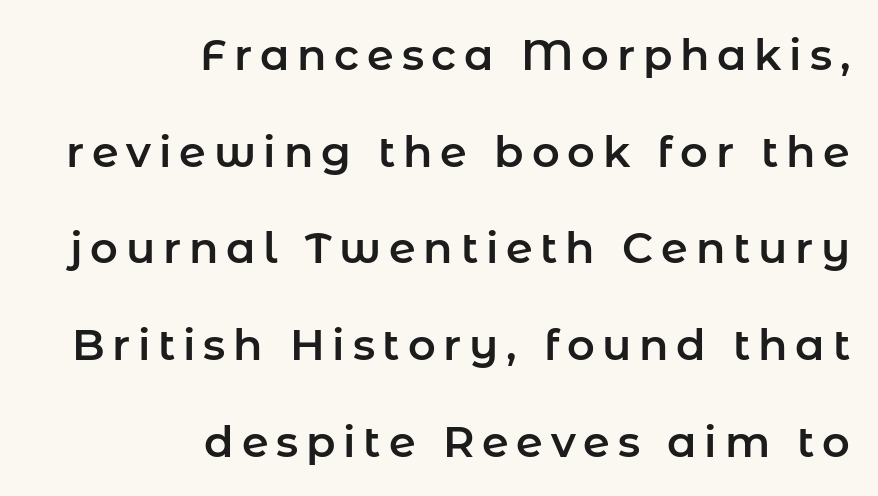
{"serif": "no", "italic": "no", "width": "normal", "stroke_contrast": "low", "x_height": "medium", "monospaced": "no", "underline": "no", "align": "right", "line_spacing": "loose", "line_spacing_ratio": 2.25, "glyph_px": 43}
